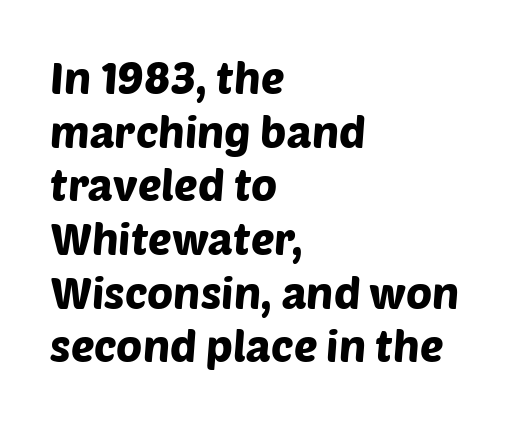
Grotesque or geometric, the face here clearly has no serifs. The words here are not underlined. Is this a fixed-width face? No — the glyphs have proportional, varying widths. This sample is left-justified, so line endings fall wherever the words run out. There is no visible air inserted between adjacent glyphs.
